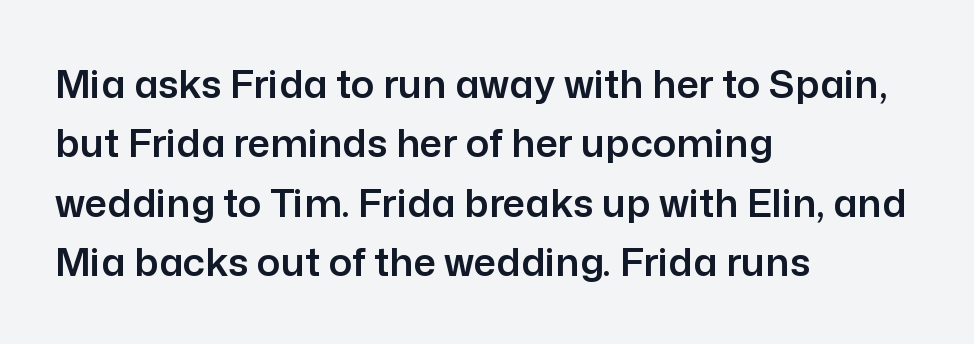
The image shows 39 px sans-serif type, upright; set left-aligned, normal line spacing (1.52x), normal letter spacing, not underlined; low stroke contrast and a medium x-height.
